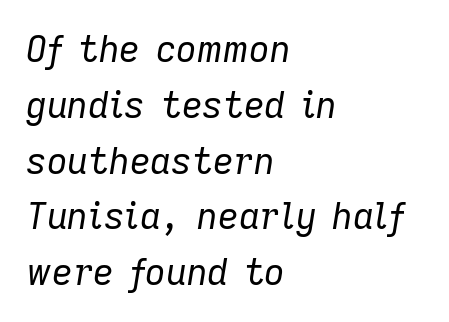
Descenders are the only things crossing below the line. The face looks like a standard text weight, possibly lighter. Caption: standard tracking, unaltered. One glance says typical: line gaps are just what's usual. Compared with a centered layout, this one pins lines to the left instead.
